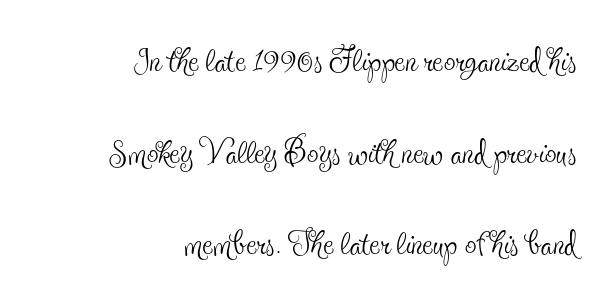
The image shows 46 px thin, condensed serif type; set right-aligned, loose line spacing (1.99x), normal letter spacing, not underlined; a small x-height.
